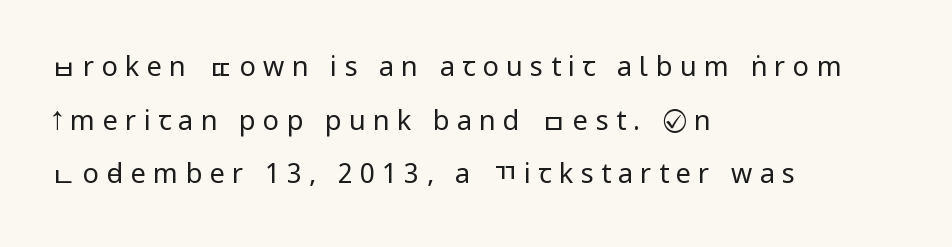
The image shows 27 px text type, upright; set left-aligned, loose line spacing (1.99x), unusually wide letter spacing (+0.27 em), not underlined.
